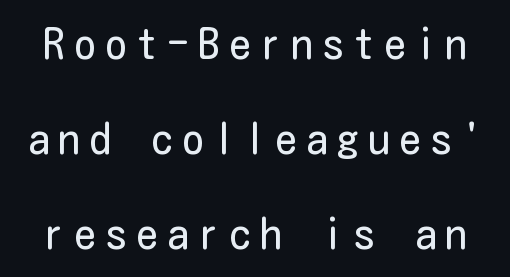
{"serif": "no", "italic": "no", "bold": "no", "weight": "regular", "width": "condensed", "stroke_contrast": "low", "x_height": "medium", "underline": "no", "line_spacing": "loose", "line_spacing_ratio": 2.21, "letter_spacing": "wide", "letter_spacing_em": 0.22, "glyph_px": 43}
